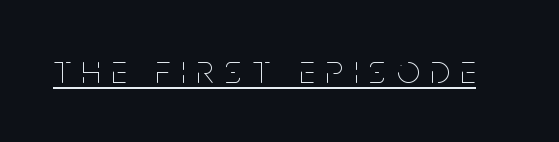
{"italic": "no", "bold": "no", "weight": "thin", "width": "condensed", "stroke_contrast": "low", "x_height": "large", "monospaced": "no", "underline": "yes", "letter_spacing": "wide", "letter_spacing_em": 0.28, "glyph_px": 40}
